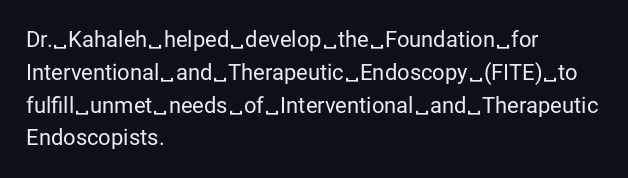
Descender tails drop into unmarked territory. Vertically, the passage feels balanced, rows spaced as you'd expect. The typesetter chose a ragged-right arrangement here. The typography opts for an upright posture over an oblique one. The rendering keeps characters at their native spacing. Stroke mass is kept to a normal reading level or below.
